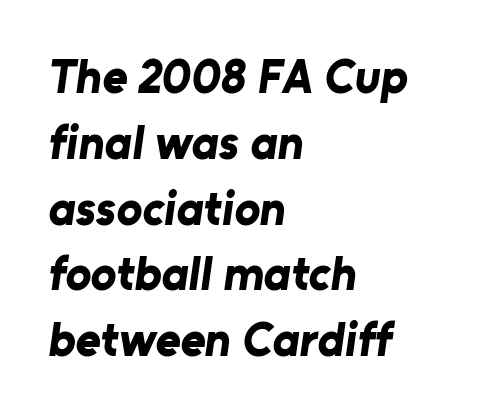
Q: Is the text bold? A: Yes.
Q: Is the typeface a serif or a sans-serif typeface? A: Sans-serif.
Q: Is the text underlined? A: No.
Q: How is the paragraph aligned? A: Left-aligned.
Q: Is the spacing between letters normal or unusually wide? A: Normal.
Q: Is the spacing between lines tight, normal or loose? A: Normal.
Q: Width (condensed, normal, or wide)? A: Normal.
Q: Stroke contrast? A: Low.
Q: x-height? A: Medium.
Q: Monospaced? A: No.
